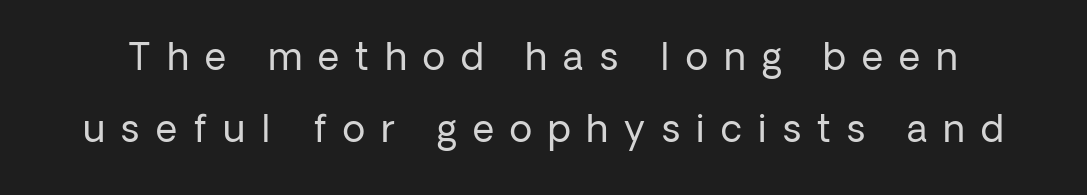
The image shows 37 px regular-weight sans-serif type, upright; set loose line spacing (1.95x), unusually wide letter spacing (+0.44 em), not underlined; low stroke contrast and a medium x-height.
